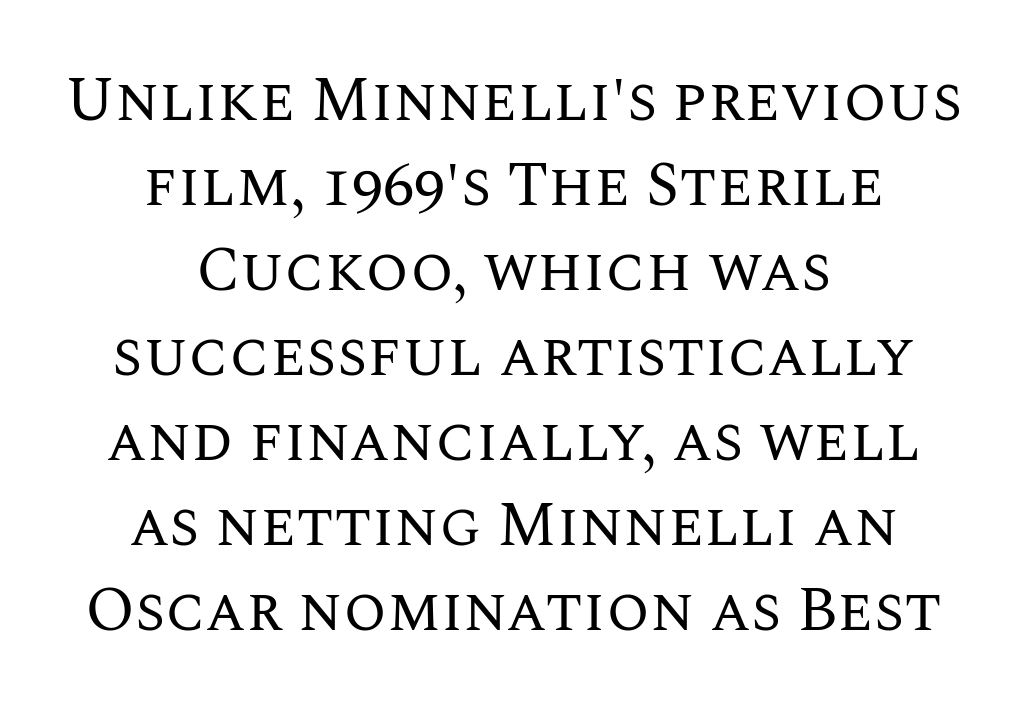
The foot of each line stays bare and open. The passage shown is typed in a proportional face where columns would drift. Compared with a typical body face, this is equally light or lighter still. This rendering uses center alignment, leaving both contours irregular but symmetric. How are the letters spaced? Ordinarily, with no added tracking. Successive baselines arrive at the customary interval.
